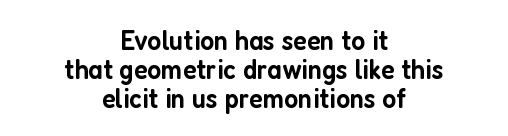
Q: Is the text bold? A: Semi-bold.
Q: Is the text italic (slanted)? A: No, it is upright.
Q: Is the typeface a serif or a sans-serif typeface? A: Sans-serif.
Q: Is the text underlined? A: No.
Q: How is the paragraph aligned? A: Centered.
Q: Is the spacing between letters normal or unusually wide? A: Normal.
Q: Is the spacing between lines tight, normal or loose? A: Tight.
Q: Width (condensed, normal, or wide)? A: Condensed.
Q: Stroke contrast? A: Low.
Q: x-height? A: Medium.
Q: Monospaced? A: No.
